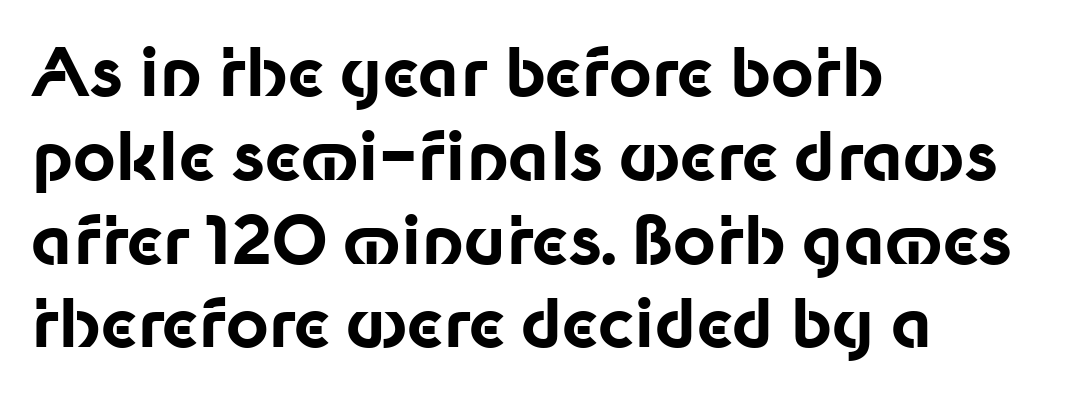
{"serif": "no", "italic": "no", "bold": "yes", "weight": "bold", "width": "normal", "stroke_contrast": "low", "x_height": "medium", "monospaced": "no", "underline": "no", "align": "left", "line_spacing": "normal", "line_spacing_ratio": 1.27, "letter_spacing": "normal", "letter_spacing_em": 0.0, "glyph_px": 66}
